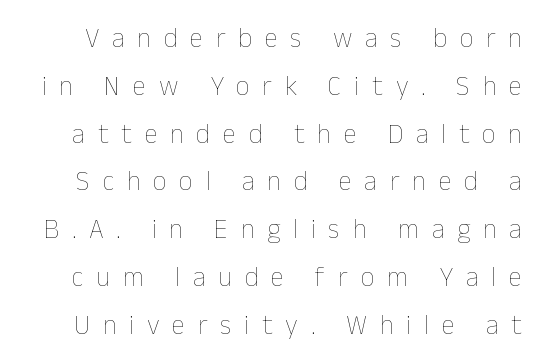
{"italic": "no", "bold": "no", "underline": "no", "line_spacing_ratio": 1.77, "letter_spacing": "wide", "letter_spacing_em": 0.47, "glyph_px": 27}
